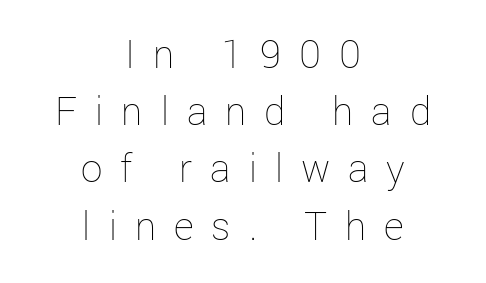
{"italic": "no", "bold": "no", "weight": "thin", "width": "normal", "stroke_contrast": "low", "x_height": "medium", "monospaced": "no", "underline": "no", "align": "center", "line_spacing": "normal", "line_spacing_ratio": 1.33, "letter_spacing": "wide", "letter_spacing_em": 0.42, "glyph_px": 43}
